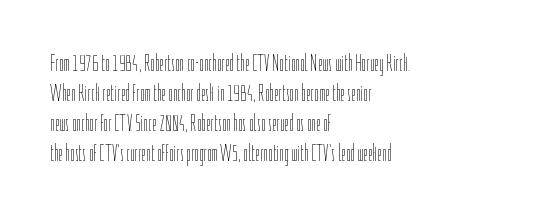
The lines are quadded left. The font sits on the lighter half of the weight spectrum, regular included. Tracking here is standard; glyphs follow each other at the usual distance. Italic? Not at all — the glyphs are vertical. Rule under the text: the space is simply empty.
